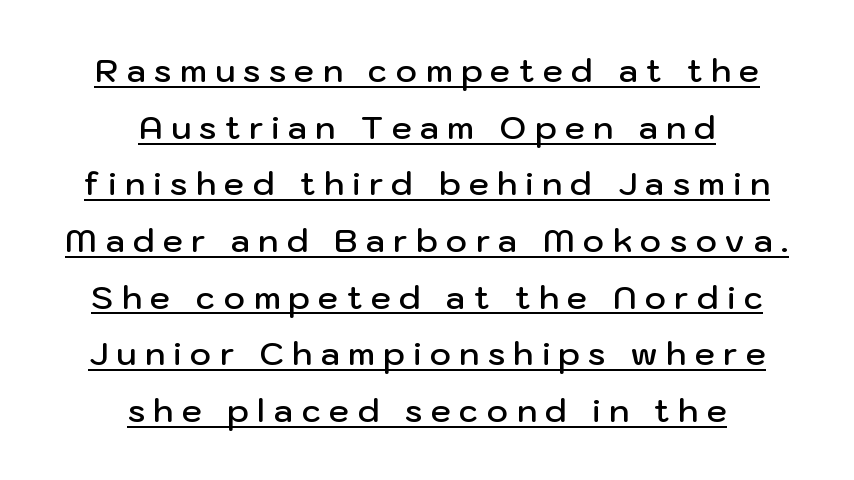
These characters rest on top of a visible drawn line. Is this a fixed-width face? No — the glyphs have proportional, varying widths. These lines are centered, leaving both edges ragged. The passage shown is semibold, sitting just below true bold. Each word looks stretched out because of the extra space between its letters. Posture: vertical.
